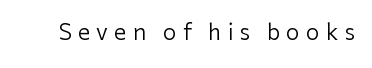
The image shows 22 px text type, upright; set unusually wide letter spacing (+0.28 em), not underlined.
